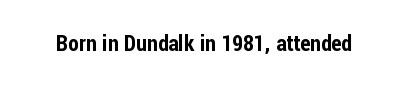
{"italic": "no", "underline": "no", "letter_spacing": "normal", "letter_spacing_em": 0.0, "glyph_px": 22}
